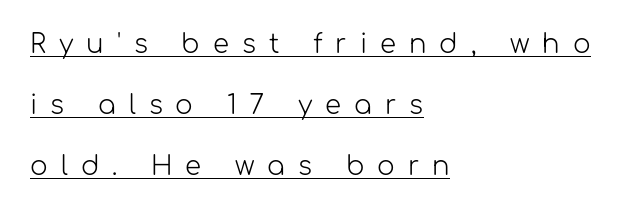
The image shows 26 px text type, upright; set left-aligned, loose line spacing (2.35x), unusually wide letter spacing (+0.5 em), underlined.
